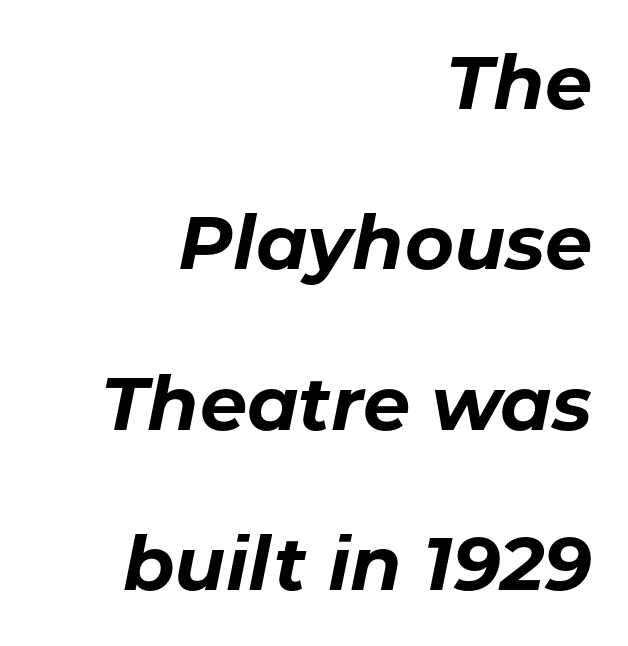
{"italic": "yes", "lean": "right", "slant_degrees": 11, "bold": "yes", "weight": "bold", "width": "normal", "stroke_contrast": "low", "x_height": "medium", "monospaced": "no", "underline": "no", "align": "right", "line_spacing": "loose", "line_spacing_ratio": 2.14, "letter_spacing": "normal", "letter_spacing_em": 0.0, "glyph_px": 75}
